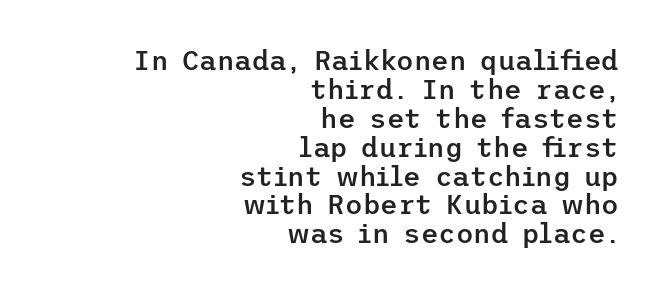
The image shows 27 px text type, upright; set right-aligned, tight line spacing (1.07x), normal letter spacing, not underlined.
